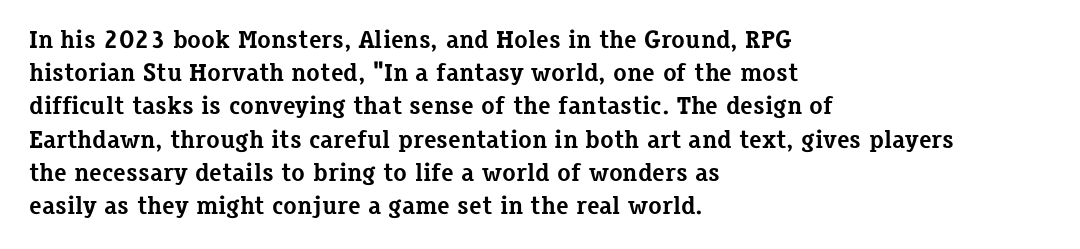
One-word summary of the alignment: left. Compared with an ordinary text face, these strokes are far heavier — a full bold. Interline gaps are of average width in this sample. Letter spacing: default. The baseline area is clear. The letters stand upright; this is a roman face.
